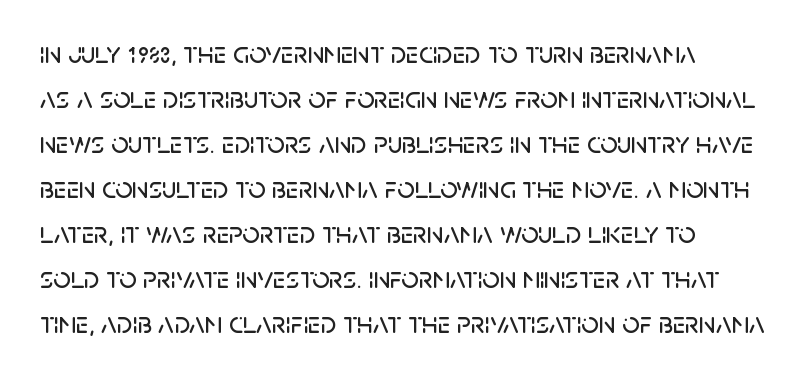
The image shows 30 px sans-serif type, upright; set left-aligned, normal line spacing (1.5x), normal letter spacing, not underlined; low stroke contrast and a large x-height.
